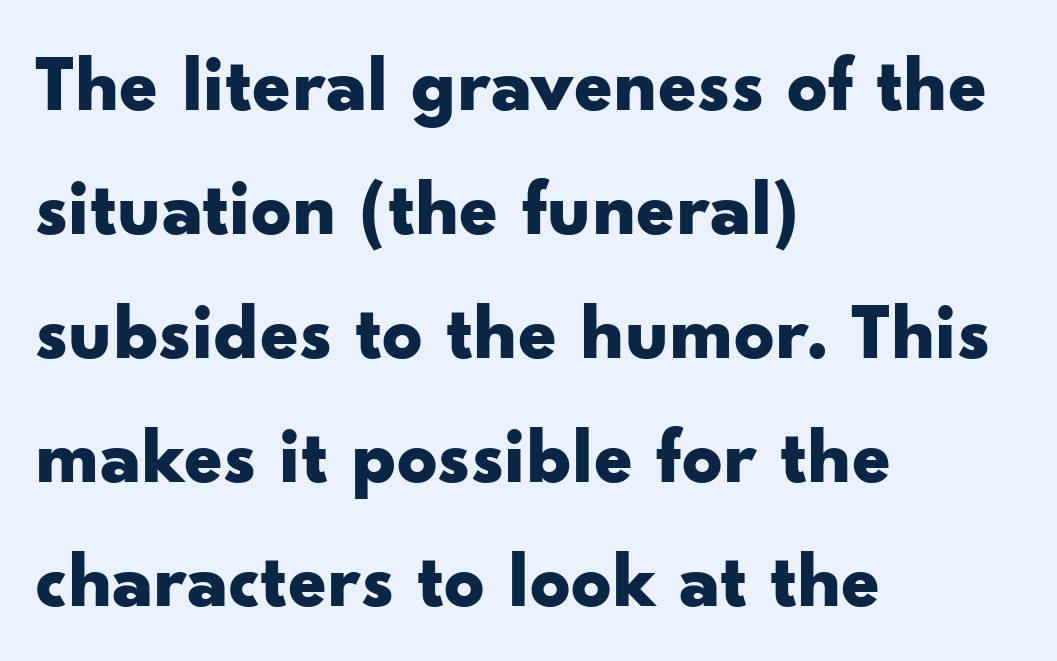
Q: Is the text bold? A: Yes.
Q: Is the text italic (slanted)? A: No, it is upright.
Q: Is the typeface a serif or a sans-serif typeface? A: Sans-serif.
Q: Is the text underlined? A: No.
Q: How is the paragraph aligned? A: Left-aligned.
Q: Is the spacing between letters normal or unusually wide? A: Normal.
Q: Is the spacing between lines tight, normal or loose? A: Normal.
Q: Width (condensed, normal, or wide)? A: Wide.
Q: Stroke contrast? A: Low.
Q: x-height? A: Small.
Q: Monospaced? A: No.
